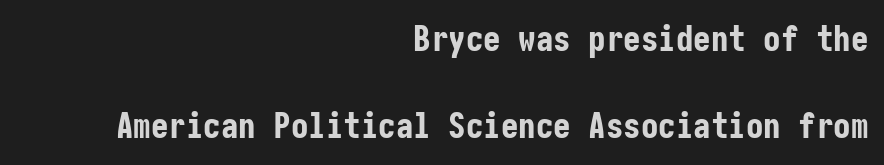
One-word summary of the alignment: right. You could fit nearly another row in the gap between these rows. Serif or sans? Sans — the stroke terminals are bare. The space beneath each line is pristine and unruled. No italicization has been applied; the sample stays upright.
